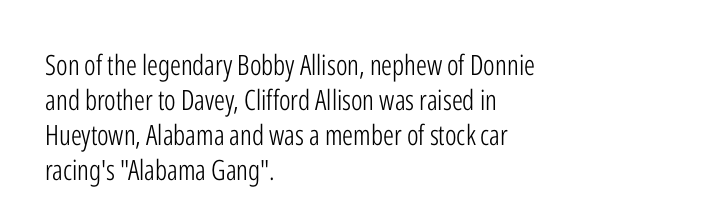
The image shows 28 px light, condensed sans-serif type, upright; set left-aligned, normal line spacing (1.25x), normal letter spacing, not underlined; low stroke contrast and a medium x-height.
